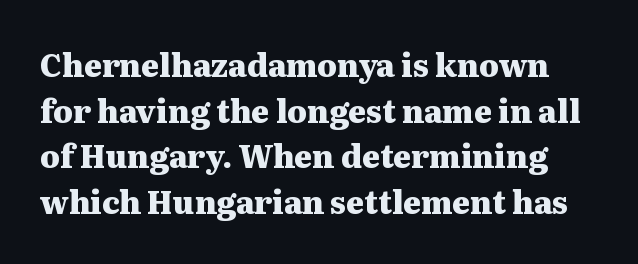
{"serif": "yes", "italic": "no", "bold": "yes", "weight": "heavy", "width": "wide", "stroke_contrast": "medium", "x_height": "medium", "monospaced": "no", "underline": "no", "line_spacing": "normal", "line_spacing_ratio": 1.47, "letter_spacing": "normal", "letter_spacing_em": 0.0, "glyph_px": 31}
